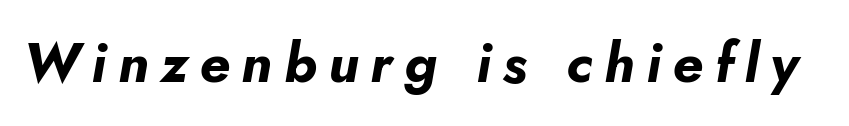
{"italic": "yes", "lean": "right", "slant_degrees": 5, "bold": "yes", "weight": "bold", "width": "normal", "stroke_contrast": "low", "x_height": "small", "monospaced": "no", "underline": "no", "letter_spacing": "wide", "letter_spacing_em": 0.21, "glyph_px": 55}
